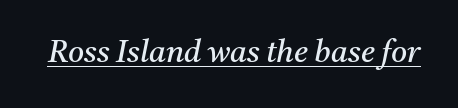
Yep, that's italic — everything's leaning. The face used here is proportionally spaced, like ordinary book or web type. The passage shown is not bold in any degree. Characters follow at the spacing the type designer built in. You can tell from the footed stems that serif type was used.
